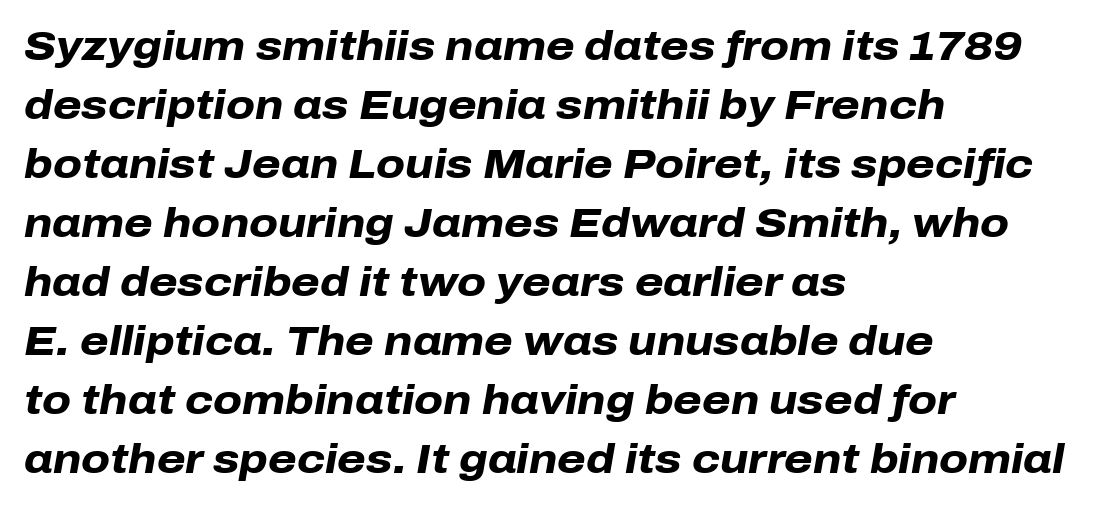
The passage shown stacks its lines at a standard gap. Think of a printed novel: that variable character pitch is what you see here. Heavy-handed strokes throughout: this text is bold. The letters sit at their default tracking, neither squeezed nor spread.
